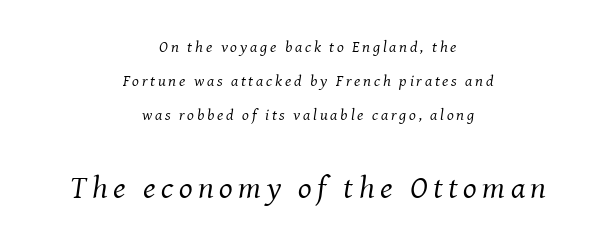
When letters slant like this, we call the style italic. The font family rendered here belongs to the serif group. The space directly below the letters is spotless. Do the characters align in a grid? No, the font is proportional. The rendering enlarges the type as you move from the upper chunk to the lower.
